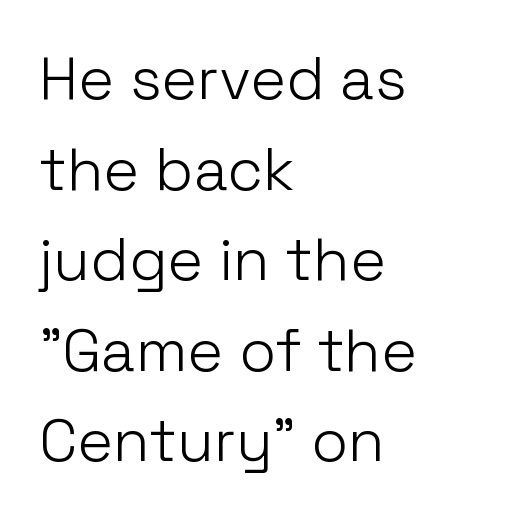
{"serif": "no", "italic": "no", "bold": "no", "weight": "light", "width": "normal", "stroke_contrast": "low", "x_height": "medium", "monospaced": "no", "underline": "no", "align": "left", "line_spacing": "normal", "line_spacing_ratio": 1.51, "letter_spacing": "normal", "letter_spacing_em": 0.0, "glyph_px": 60}
